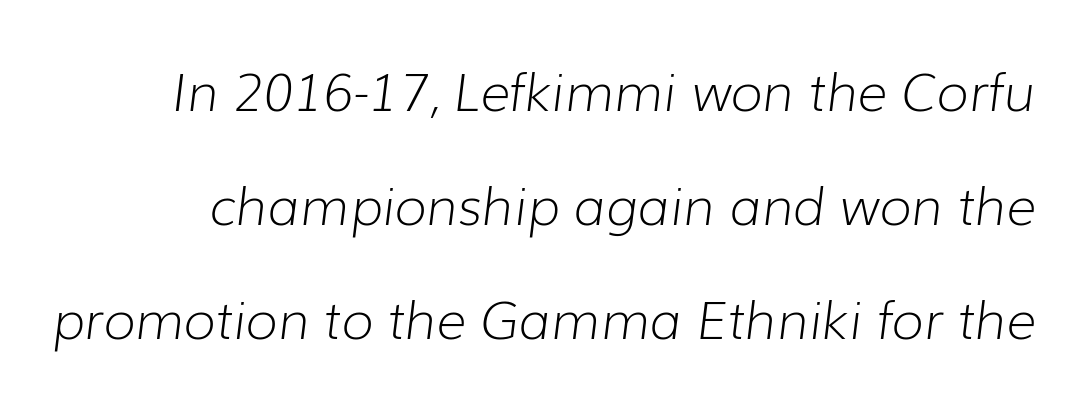
{"italic": "yes", "lean": "right", "slant_degrees": 7, "bold": "no", "weight": "light", "width": "normal", "stroke_contrast": "low", "x_height": "medium", "monospaced": "no", "underline": "no", "line_spacing": "loose", "line_spacing_ratio": 2.19, "letter_spacing": "normal", "letter_spacing_em": 0.0, "glyph_px": 52}
